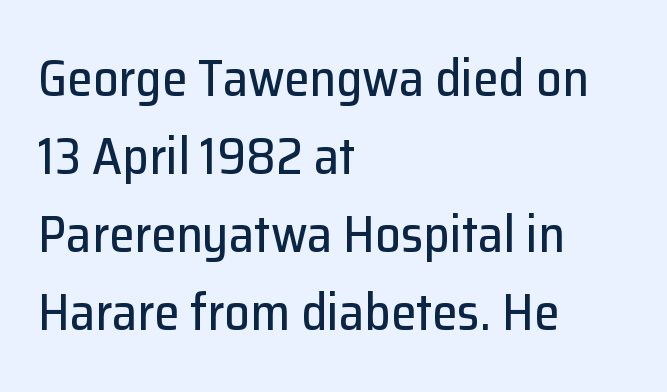
Honestly, the letter spacing is just normal — you wouldn't notice it. Is this a sans? Yes — the strokes have no serifs. The glyphs are unaccompanied by any horizontal stroke below them. The lines are quadded left. This sample has the flowing, uneven cadence of proportional lettering.
